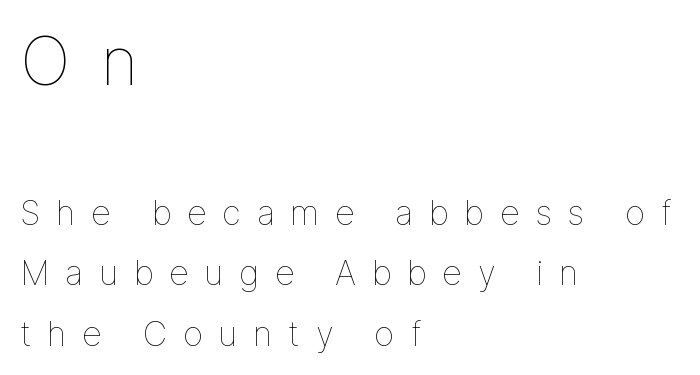
Spacing between characters has been opened up far beyond the box default. Think of a printed novel: that variable character pitch is what you see here. Typesetter's note — upper block bumped up in size, lower block left smaller. Vertical strokes here are truly vertical. Teacher's note: observe the even left margin — that is flush-left alignment.
